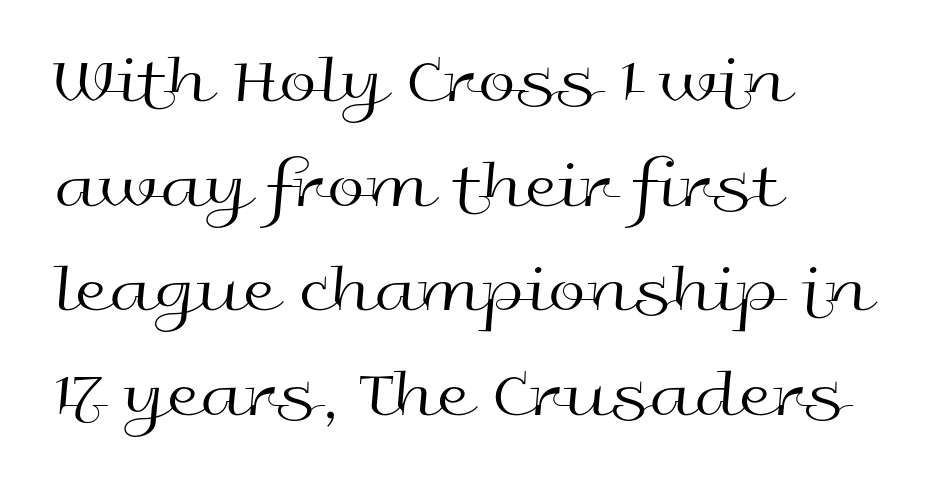
{"serif": "no", "italic": "no", "bold": "no", "weight": "regular", "width": "wide", "x_height": "medium", "monospaced": "no", "underline": "no", "align": "left", "line_spacing": "normal", "line_spacing_ratio": 1.54, "letter_spacing": "normal", "letter_spacing_em": 0.0, "glyph_px": 68}
